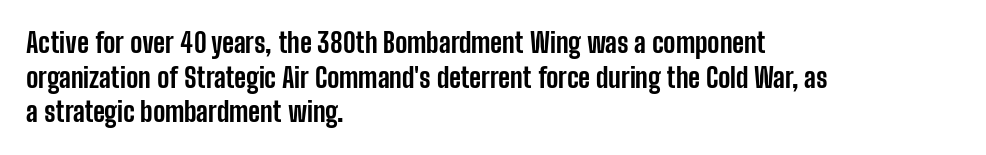
Compared with typical body copy, the letter spacing here is the same. The setting favours the left margin, as ordinary paragraphs usually do. Heft: maximum for text — a bold. Beneath every word, the page is bare. Successive baselines arrive at the customary interval. These lines were composed using upright roman letters.
